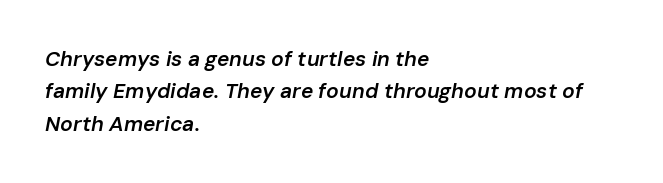
{"italic": "yes", "lean": "right", "slant_degrees": 10, "bold": "semi", "underline": "no", "align": "left", "line_spacing": "normal", "line_spacing_ratio": 1.54, "letter_spacing": "normal", "letter_spacing_em": 0.0, "glyph_px": 21}
